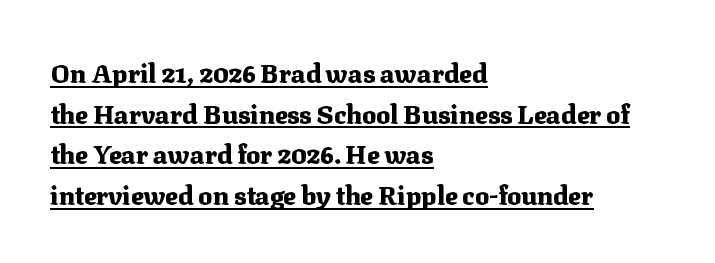
The image shows 26 px bold type, upright; set left-aligned, normal line spacing (1.56x), normal letter spacing, underlined.
